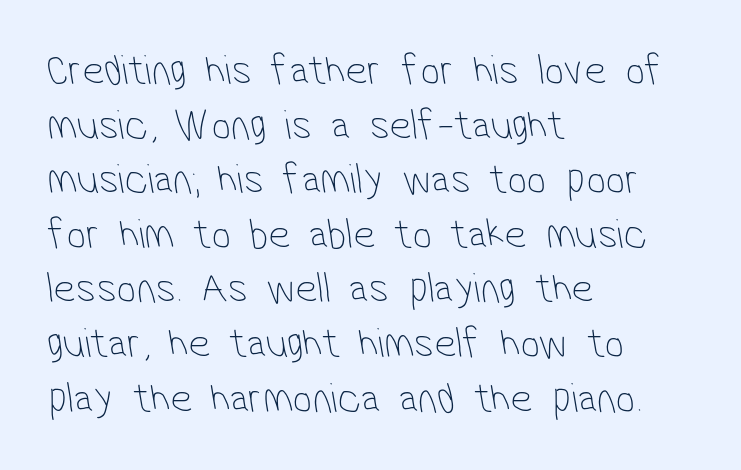
{"serif": "no", "bold": "no", "weight": "thin", "width": "condensed", "stroke_contrast": "low", "x_height": "medium", "monospaced": "no", "underline": "no", "align": "left", "line_spacing": "normal", "line_spacing_ratio": 1.27, "letter_spacing": "normal", "letter_spacing_em": 0.0, "glyph_px": 43}
